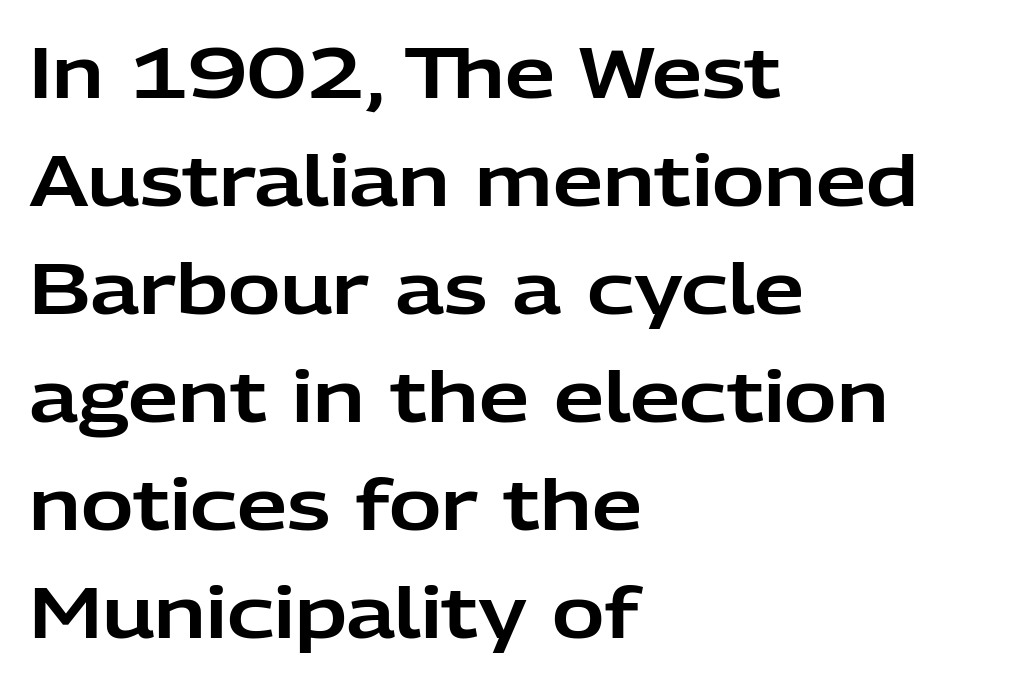
Ascenders rise straight up at ninety degrees. The baseline area is clear. The lines sit at an ordinary, default distance from one another. Proportional: the letters do not fall into vertical columns. Examine the stroke ends and you'll find no serifs. Short and long lines alike share a common starting point at left.
